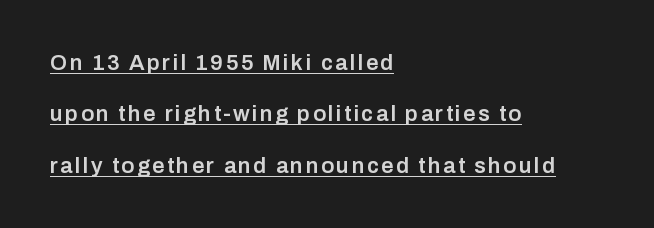
Q: Is the text bold? A: Semi-bold.
Q: Is the text italic (slanted)? A: No, it is upright.
Q: Is the text underlined? A: Yes.
Q: How is the paragraph aligned? A: Left-aligned.
Q: Is the spacing between lines tight, normal or loose? A: Loose.
